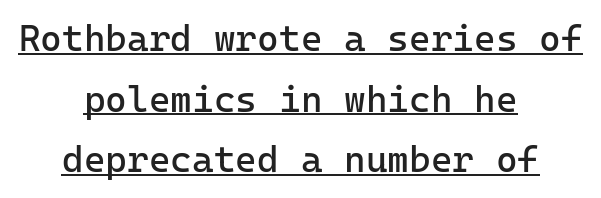
The image shows 37 px regular-weight sans-serif type, upright, monospaced; set centered, normal line spacing (1.64x), normal letter spacing, underlined; low stroke contrast and a medium x-height.
